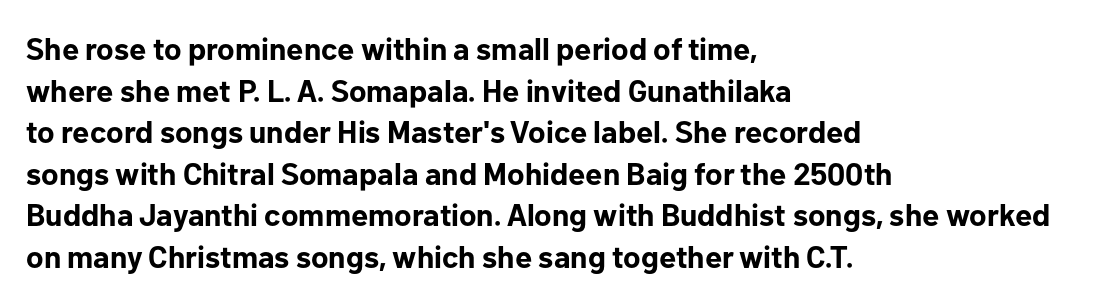
The image shows 31 px bold sans-serif type, upright; set left-aligned, normal line spacing (1.34x), normal letter spacing, not underlined; low stroke contrast and a medium x-height.
